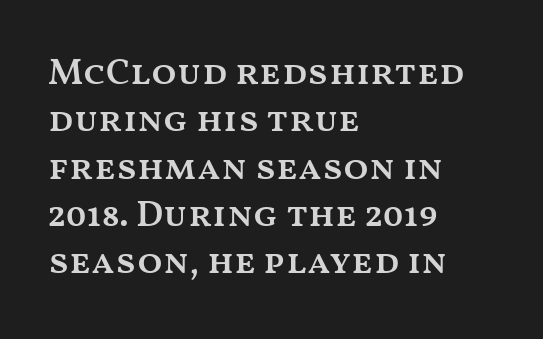
{"italic": "no", "bold": "semi", "weight": "semibold", "width": "wide", "stroke_contrast": "medium", "x_height": "medium", "monospaced": "no", "underline": "no", "align": "left", "line_spacing": "normal", "line_spacing_ratio": 1.28, "letter_spacing": "normal", "letter_spacing_em": 0.0, "glyph_px": 37}
